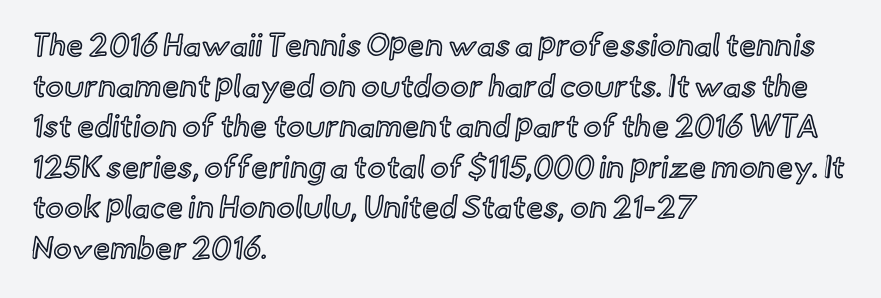
{"width": "normal", "x_height": "small", "monospaced": "no", "underline": "no", "align": "left", "line_spacing": "normal", "line_spacing_ratio": 1.31, "letter_spacing": "normal", "letter_spacing_em": 0.0, "glyph_px": 31}
